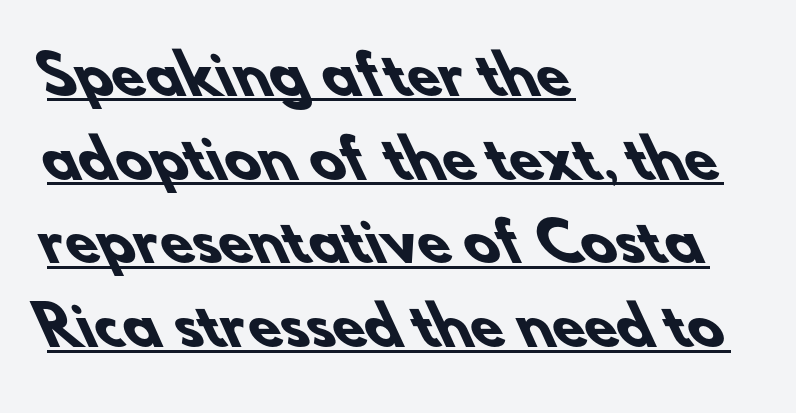
Q: Is the text bold? A: Yes.
Q: Is the typeface a serif or a sans-serif typeface? A: Sans-serif.
Q: Is the text underlined? A: Yes.
Q: How is the paragraph aligned? A: Left-aligned.
Q: Is the spacing between letters normal or unusually wide? A: Normal.
Q: Is the spacing between lines tight, normal or loose? A: Normal.
Q: Width (condensed, normal, or wide)? A: Normal.
Q: Stroke contrast? A: Low.
Q: x-height? A: Small.
Q: Monospaced? A: No.
